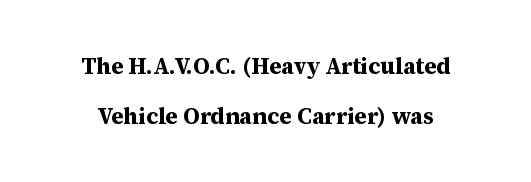
Heavy, bold letterforms. Descenders are the only things crossing below the line. How are the letters spaced? Ordinarily, with no added tracking. You could fit nearly another row in the gap between these rows. Quick note: not italic, upright.
